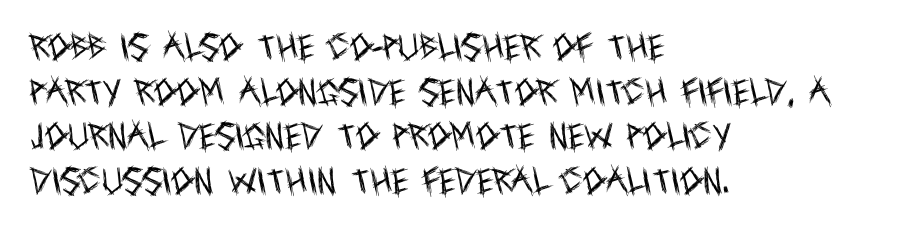
{"serif": "no", "italic": "no", "bold": "no", "weight": "regular", "width": "condensed", "x_height": "large", "monospaced": "no", "underline": "no", "align": "left", "line_spacing": "normal", "line_spacing_ratio": 1.54, "letter_spacing": "normal", "letter_spacing_em": 0.0, "glyph_px": 29}
